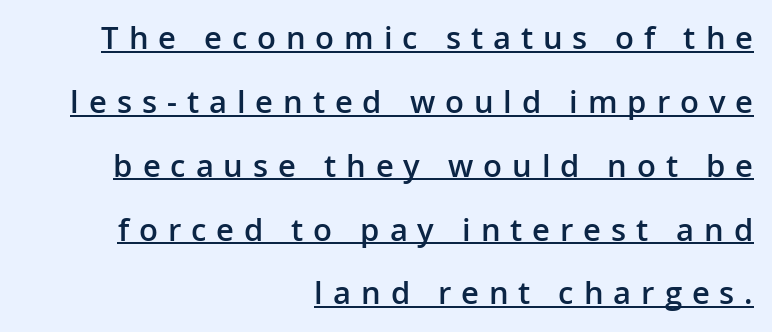
Q: Is the text bold? A: Semi-bold.
Q: Is the text italic (slanted)? A: No, it is upright.
Q: Is the typeface a serif or a sans-serif typeface? A: Sans-serif.
Q: Is the text underlined? A: Yes.
Q: How is the paragraph aligned? A: Right-aligned.
Q: Is the spacing between letters normal or unusually wide? A: Unusually wide.
Q: Is the spacing between lines tight, normal or loose? A: Loose.
Q: Width (condensed, normal, or wide)? A: Normal.
Q: Stroke contrast? A: Low.
Q: x-height? A: Medium.
Q: Monospaced? A: No.
